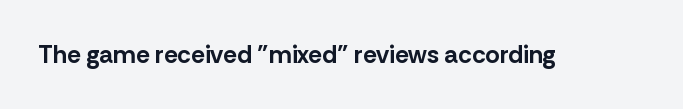
Q: Is the text bold? A: Yes.
Q: Is the text italic (slanted)? A: No, it is upright.
Q: Is the text underlined? A: No.
Q: Is the spacing between letters normal or unusually wide? A: Normal.
